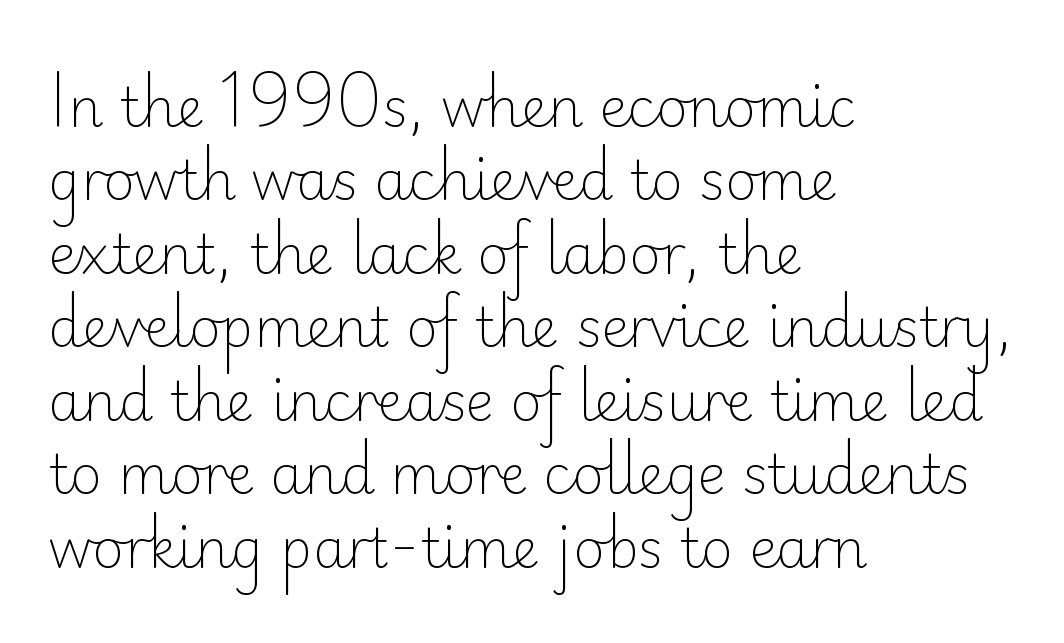
Notice how the passage keeps a crisp vertical edge on the left only. Unbolded letterforms with no extra heft. This is roman type, the default non-slanted kind. The rendering uses natural spacing where letterforms have individual widths. These lines are composed in type without serifs. The type is set solid horizontally, with unmodified tracking.
